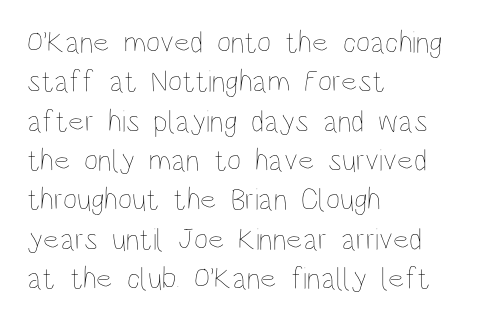
{"italic": "no", "bold": "no", "weight": "thin", "width": "condensed", "stroke_contrast": "low", "x_height": "large", "monospaced": "no", "underline": "no", "align": "left", "line_spacing": "normal", "line_spacing_ratio": 1.27, "letter_spacing": "normal", "letter_spacing_em": 0.0, "glyph_px": 31}
